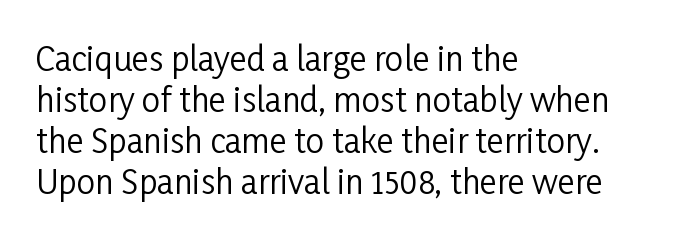
{"serif": "no", "italic": "no", "bold": "no", "weight": "regular", "width": "condensed", "stroke_contrast": "low", "x_height": "medium", "monospaced": "no", "underline": "no", "align": "left", "line_spacing_ratio": 1.24, "letter_spacing": "normal", "letter_spacing_em": 0.0, "glyph_px": 33}
